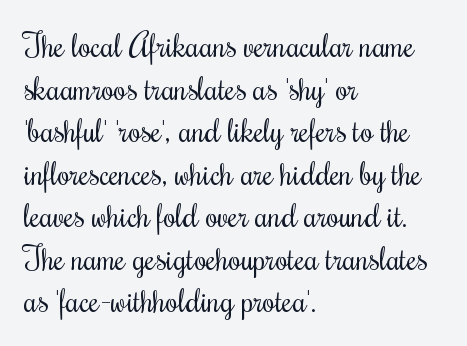
Q: Is the text bold? A: No.
Q: Is the text italic (slanted)? A: Yes.
Q: Is the typeface a serif or a sans-serif typeface? A: Serif.
Q: Is the text underlined? A: No.
Q: How is the paragraph aligned? A: Left-aligned.
Q: Is the spacing between letters normal or unusually wide? A: Normal.
Q: Is the spacing between lines tight, normal or loose? A: Normal.
Q: Width (condensed, normal, or wide)? A: Condensed.
Q: Stroke contrast? A: Medium.
Q: x-height? A: Small.
Q: Monospaced? A: No.
